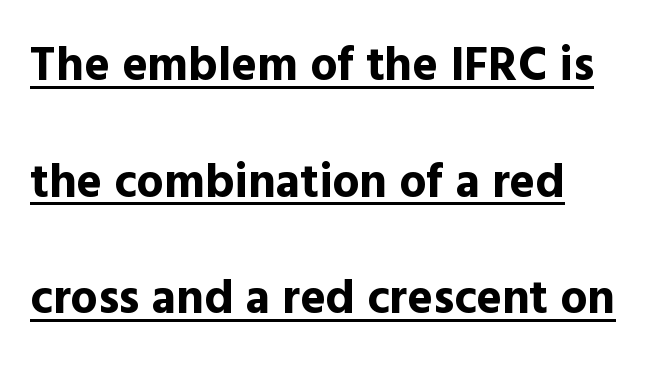
{"serif": "no", "italic": "no", "bold": "yes", "weight": "bold", "width": "normal", "x_height": "medium", "monospaced": "no", "underline": "yes", "line_spacing": "loose", "line_spacing_ratio": 2.43, "letter_spacing": "normal", "letter_spacing_em": 0.0, "glyph_px": 48}
